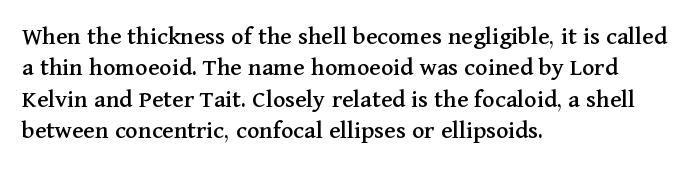
The image shows 26 px text type, upright; set left-aligned, line spacing 1.21x, normal letter spacing, not underlined.
